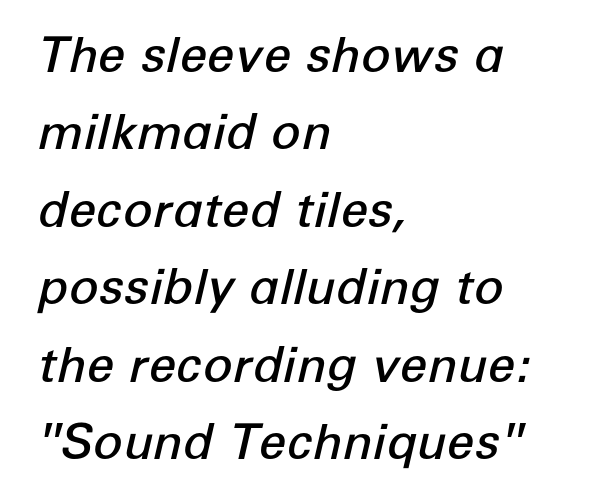
{"italic": "yes", "lean": "right", "slant_degrees": 12, "bold": "semi", "weight": "semibold", "width": "normal", "stroke_contrast": "low", "x_height": "medium", "monospaced": "no", "underline": "no", "align": "left", "line_spacing": "normal", "line_spacing_ratio": 1.58, "letter_spacing": "normal", "letter_spacing_em": 0.0, "glyph_px": 49}
